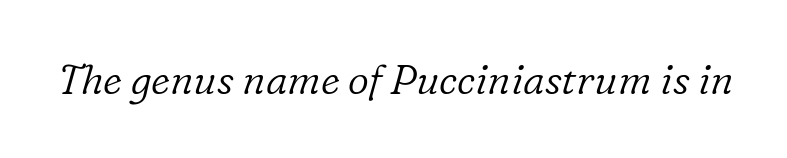
The image shows 41 px light serif type, italic (leaning right); set normal letter spacing, not underlined; low stroke contrast and a medium x-height.
